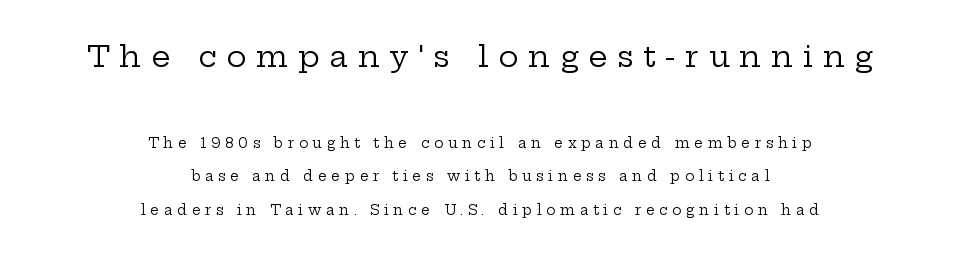
The image shows 30 px regular-weight, wide serif type, upright; set centered, loose line spacing (2.42x), unusually wide letter spacing (+0.32 em), not underlined; the first (top) block is 2.14x larger; low stroke contrast and a medium x-height.
